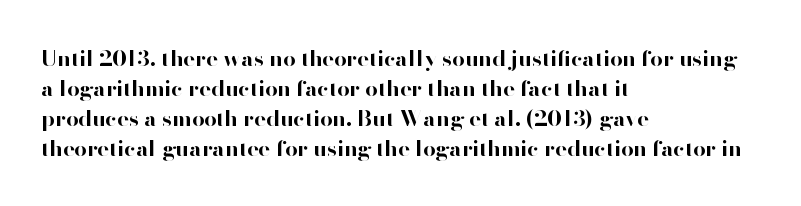
Italic: no, the glyphs are upright roman. Standard letterfit; no display-style spreading of the glyphs. Glance below the letters and you will spot only blank space. Its strokes are broad and dark, the hallmark of bold type.
